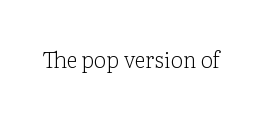
The space directly below the letters is spotless. Quick note: not italic, upright. The line texture is even and compact thanks to regular tracking. These glyphs show unthickened strokes, regular width or finer.
